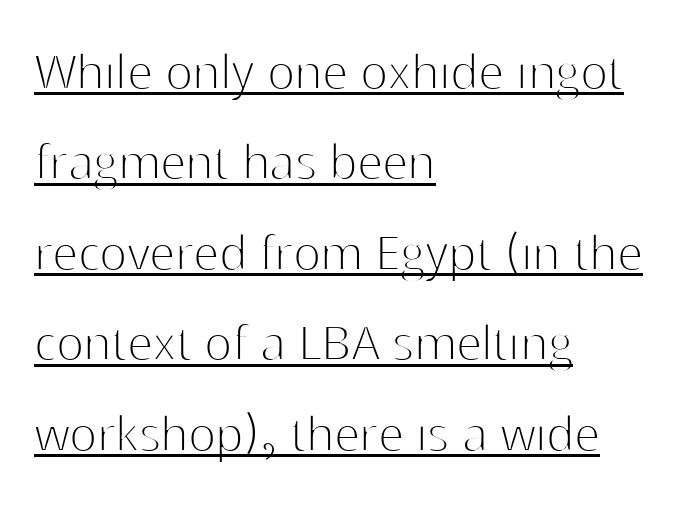
The image shows 58 px thin sans-serif type, upright; set left-aligned, normal line spacing (1.56x), normal letter spacing, underlined; high stroke contrast and a medium x-height.
